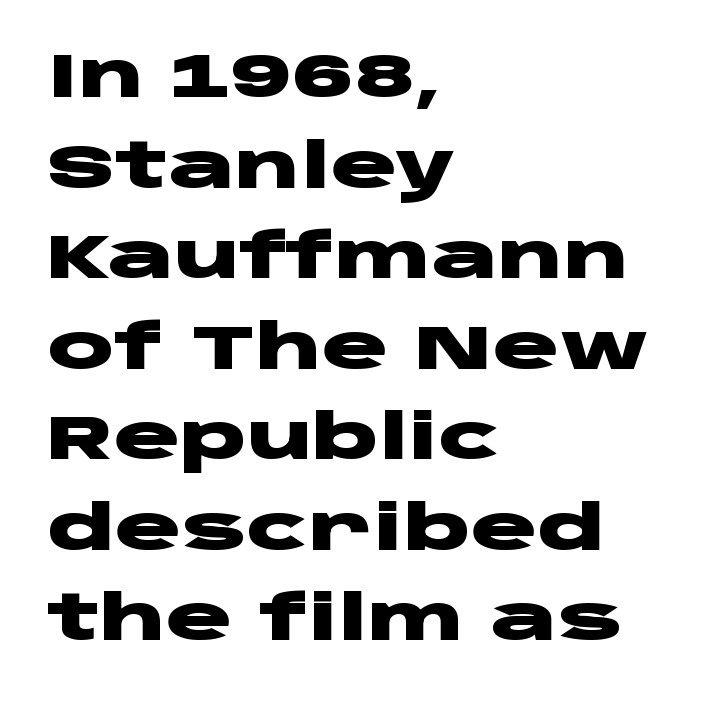
{"serif": "no", "italic": "no", "bold": "yes", "weight": "heavy", "width": "wide", "stroke_contrast": "low", "x_height": "large", "monospaced": "no", "underline": "no", "align": "left", "line_spacing": "normal", "line_spacing_ratio": 1.46, "letter_spacing": "normal", "letter_spacing_em": 0.0, "glyph_px": 62}
